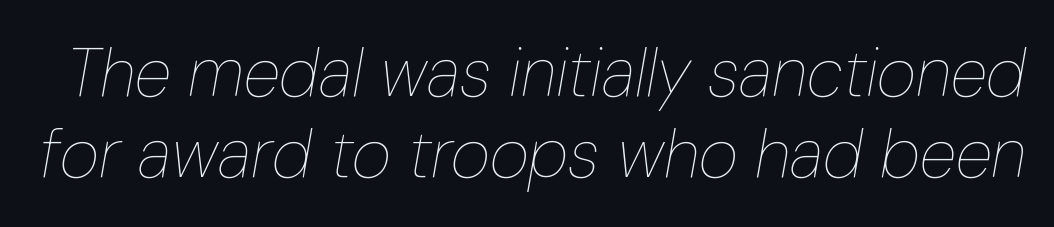
Has an underline been added? It has not. This is not heavy type; no bold has been used. Look at the tracking — it's just the regular setting, nothing added. Do the characters align in a grid? No, the font is proportional. Italic: yes, the glyphs are oblique.
